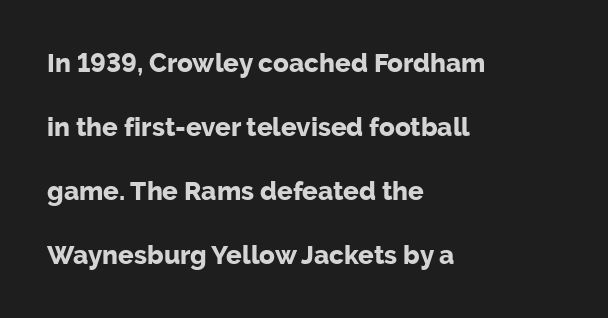
The image shows 26 px bold type, upright; set left-aligned, loose line spacing (2.46x), normal letter spacing, not underlined.
